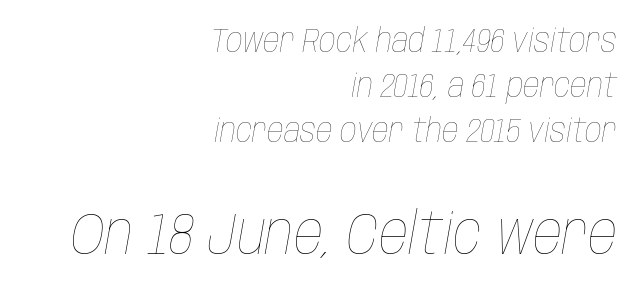
Note the varied advance widths — an 'i' is clearly narrower than an 'm'. Weight class: somewhere from thin through regular. The designer gave the closing block more size than the opening block. This sample is right-justified, so line beginnings fall wherever the words allow.
